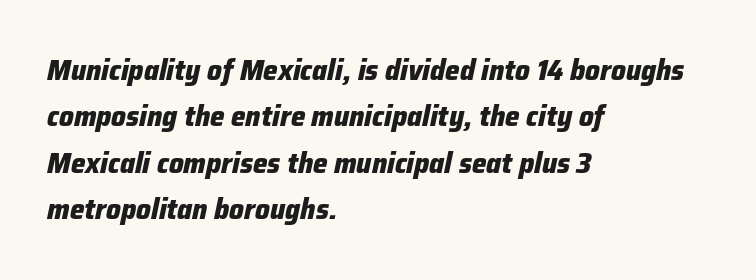
Q: Is the text bold? A: Yes.
Q: Is the text italic (slanted)? A: Yes, it leans right by about 12 degrees.
Q: Is the text underlined? A: No.
Q: How is the paragraph aligned? A: Left-aligned.
Q: Is the spacing between letters normal or unusually wide? A: Normal.
Q: Is the spacing between lines tight, normal or loose? A: Normal.
Q: Width (condensed, normal, or wide)? A: Normal.
Q: Stroke contrast? A: Low.
Q: x-height? A: Medium.
Q: Monospaced? A: No.
